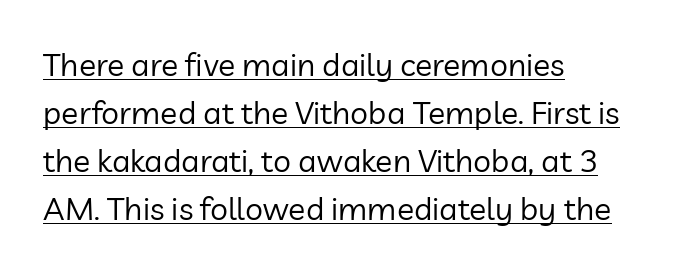
Q: Is the text bold? A: No.
Q: Is the text italic (slanted)? A: No, it is upright.
Q: Is the typeface a serif or a sans-serif typeface? A: Sans-serif.
Q: Is the text underlined? A: Yes.
Q: How is the paragraph aligned? A: Left-aligned.
Q: Is the spacing between letters normal or unusually wide? A: Normal.
Q: Is the spacing between lines tight, normal or loose? A: Normal.
Q: Width (condensed, normal, or wide)? A: Normal.
Q: Stroke contrast? A: Low.
Q: x-height? A: Medium.
Q: Monospaced? A: No.
